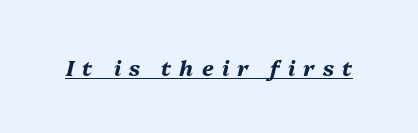
Q: Is the text bold? A: Yes.
Q: Is the text italic (slanted)? A: Yes, it leans right by about 13 degrees.
Q: Is the text underlined? A: Yes.
Q: Is the spacing between letters normal or unusually wide? A: Unusually wide.
